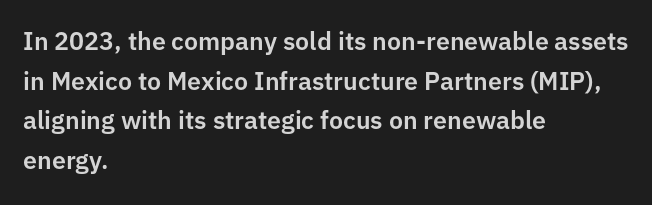
Q: Is the text italic (slanted)? A: No, it is upright.
Q: Is the text underlined? A: No.
Q: How is the paragraph aligned? A: Left-aligned.
Q: Is the spacing between letters normal or unusually wide? A: Normal.
Q: Is the spacing between lines tight, normal or loose? A: Normal.
